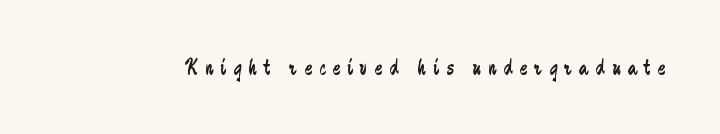
The letterforms sit at book weight or below. Letters rest on an invisible, unmarked baseline. You could only call the tracking loose — the letters float apart.
